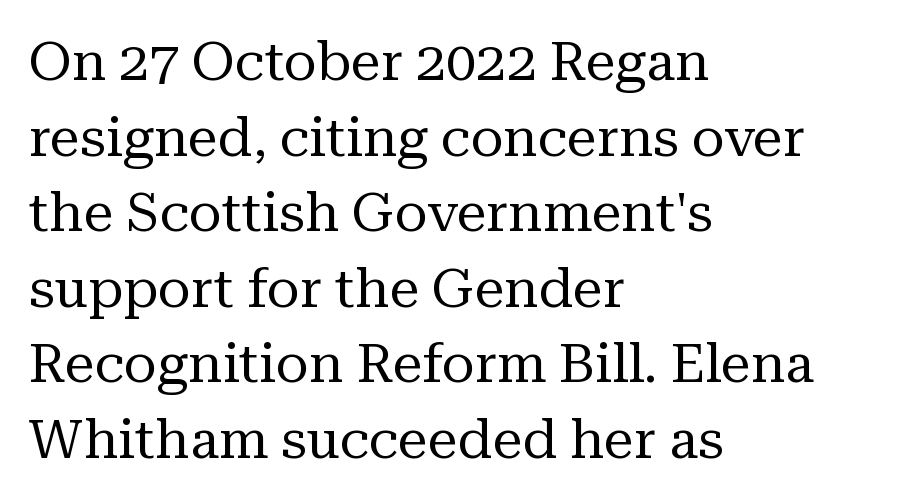
Q: Is the text bold? A: No.
Q: Is the text italic (slanted)? A: No, it is upright.
Q: Is the typeface a serif or a sans-serif typeface? A: Serif.
Q: Is the text underlined? A: No.
Q: How is the paragraph aligned? A: Left-aligned.
Q: Is the spacing between letters normal or unusually wide? A: Normal.
Q: Is the spacing between lines tight, normal or loose? A: Normal.
Q: Width (condensed, normal, or wide)? A: Normal.
Q: Stroke contrast? A: Medium.
Q: x-height? A: Medium.
Q: Monospaced? A: No.
